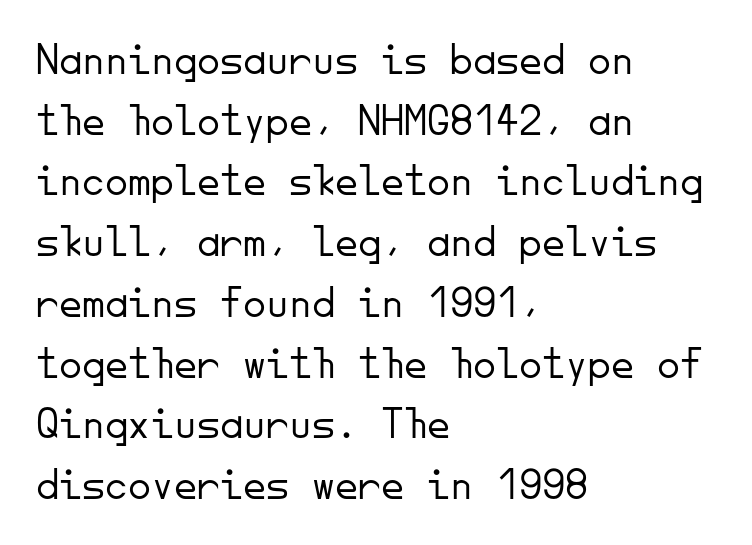
{"serif": "no", "italic": "no", "bold": "no", "weight": "light", "width": "normal", "stroke_contrast": "low", "x_height": "small", "monospaced": "yes", "underline": "no", "align": "left", "line_spacing": "normal", "line_spacing_ratio": 1.32, "letter_spacing": "normal", "letter_spacing_em": 0.0, "glyph_px": 46}
